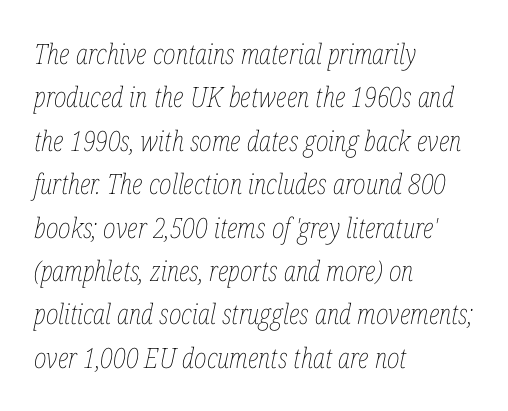
{"italic": "yes", "lean": "right", "slant_degrees": 12, "bold": "no", "weight": "thin", "width": "condensed", "stroke_contrast": "low", "x_height": "medium", "monospaced": "no", "underline": "no", "align": "left", "line_spacing": "normal", "line_spacing_ratio": 1.55, "letter_spacing": "normal", "letter_spacing_em": 0.0, "glyph_px": 28}
